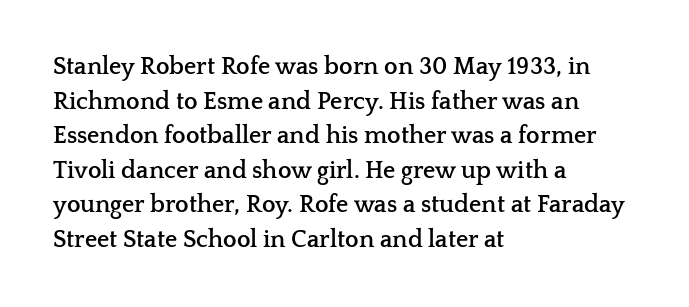
Q: Is the text bold? A: Yes.
Q: Is the text italic (slanted)? A: No, it is upright.
Q: Is the text underlined? A: No.
Q: How is the paragraph aligned? A: Left-aligned.
Q: Is the spacing between letters normal or unusually wide? A: Normal.
Q: Is the spacing between lines tight, normal or loose? A: Normal.
